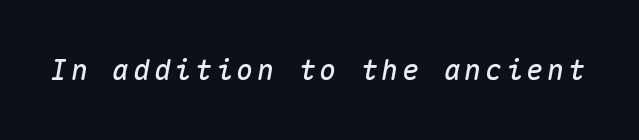
Q: Is the text italic (slanted)? A: Yes, it leans right by about 10 degrees.
Q: Is the text underlined? A: No.
Q: Width (condensed, normal, or wide)? A: Normal.
Q: Stroke contrast? A: Medium.
Q: x-height? A: Medium.
Q: Monospaced? A: Yes.
